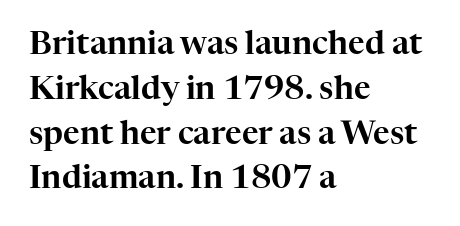
This rendering features lettering with no underline. Think of a printed novel: that variable character pitch is what you see here. The lettering holds an erect, upright posture throughout. Students, observe: this is what conventionally led text looks like. Words appear dense and cohesive because spacing is normal.
